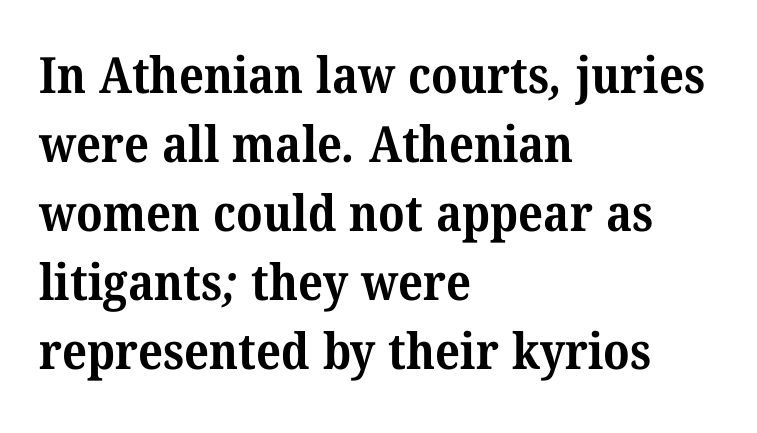
Visually the block forms a straight wall on the left and a jagged coastline on the right. Students, this is bold: see how much ink each stroke carries. You can tell from the footed stems that serif type was used. Is this a fixed-width face? No — the glyphs have proportional, varying widths. A typesetter would call this zero additional tracking. The passage shown stacks its lines at a standard gap.
